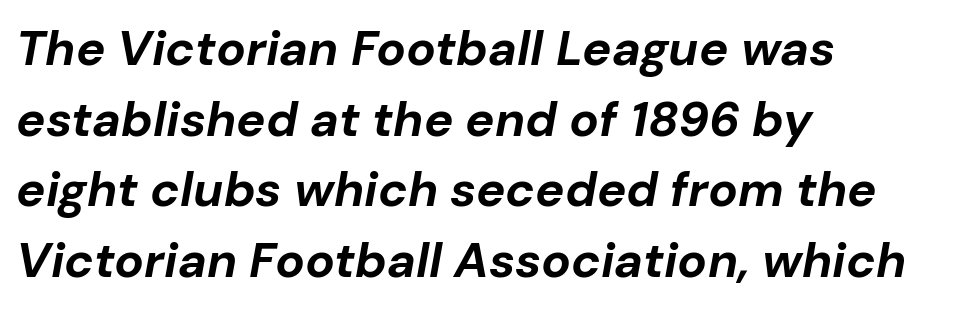
Every character sits at an angle, as italics do. Letter spacing: default. The passage shown is not underscored anywhere. Proportional: the letters do not fall into vertical columns. Regarding leading, the lines here are spaced in the standard way.
